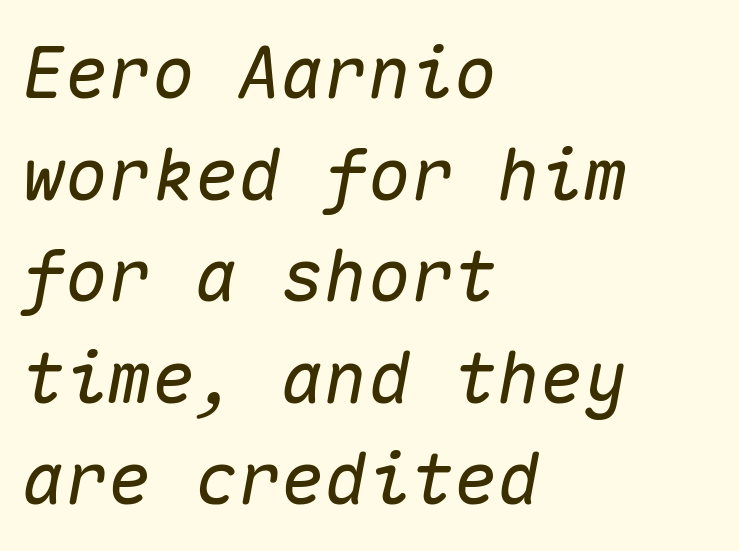
The image shows 72 px text type, italic (leaning right), monospaced; set left-aligned, normal line spacing (1.41x), normal letter spacing, not underlined; medium stroke contrast and a medium x-height.
